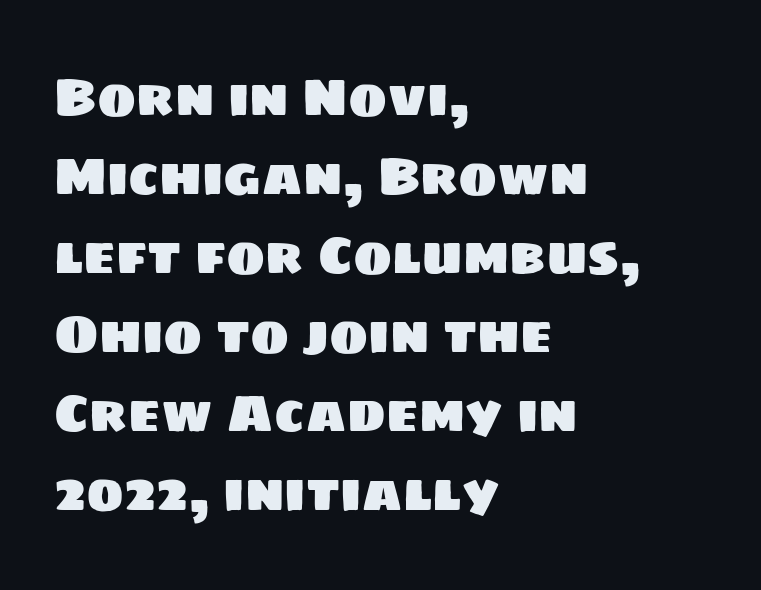
{"serif": "no", "width": "normal", "stroke_contrast": "low", "x_height": "large", "monospaced": "no", "underline": "no", "align": "left", "line_spacing": "normal", "line_spacing_ratio": 1.52, "letter_spacing": "normal", "letter_spacing_em": 0.0, "glyph_px": 52}
